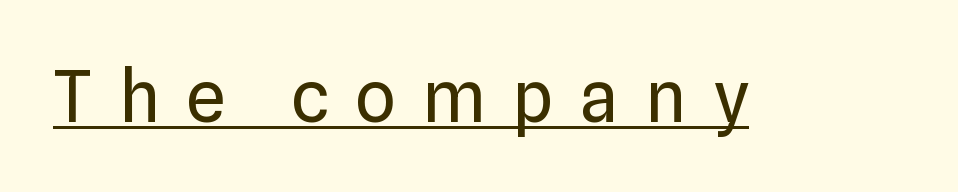
Here the designer chose a conventional face with non-uniform glyph widths. These lines were composed using upright roman letters. Glyph-to-glyph distance is far greater than everyday printed text. Honestly, the underline is the first thing you notice here. The typeface chosen for these lines omits serifs. No letter is thick-stroked: the sample isn't bold.
